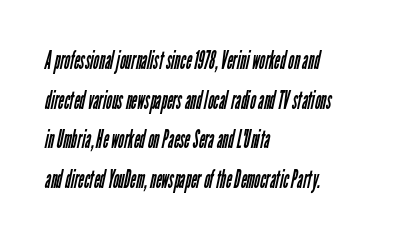
Q: Is the text bold? A: No.
Q: Is the text underlined? A: No.
Q: How is the paragraph aligned? A: Left-aligned.
Q: Is the spacing between letters normal or unusually wide? A: Normal.
Q: Is the spacing between lines tight, normal or loose? A: Normal.
